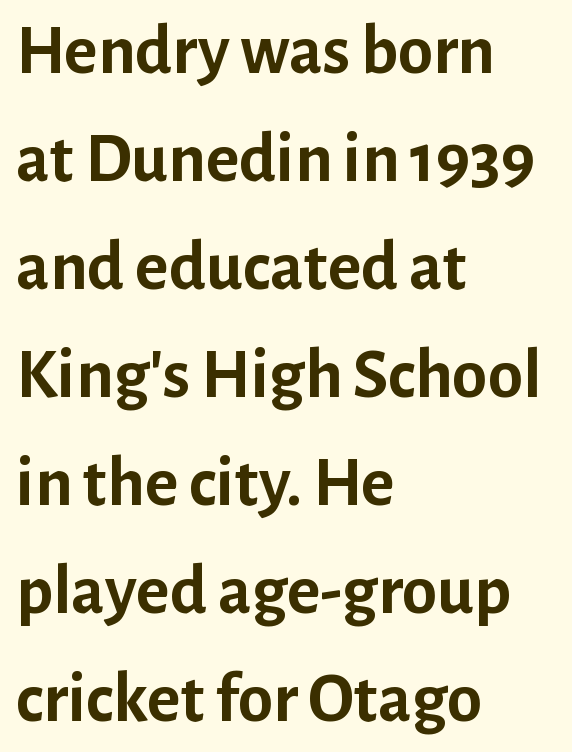
Q: Is the text bold? A: Yes.
Q: Is the text italic (slanted)? A: No, it is upright.
Q: Is the typeface a serif or a sans-serif typeface? A: Sans-serif.
Q: Is the text underlined? A: No.
Q: How is the paragraph aligned? A: Left-aligned.
Q: Is the spacing between letters normal or unusually wide? A: Normal.
Q: Is the spacing between lines tight, normal or loose? A: Normal.
Q: Width (condensed, normal, or wide)? A: Normal.
Q: Stroke contrast? A: Low.
Q: x-height? A: Medium.
Q: Monospaced? A: No.
